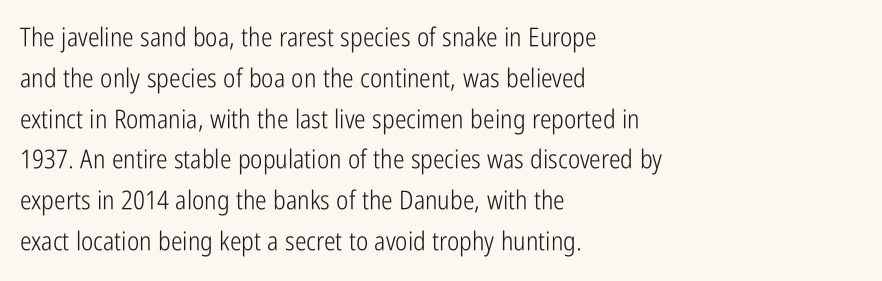
{"italic": "no", "bold": "no", "underline": "no", "align": "left", "line_spacing": "normal", "line_spacing_ratio": 1.57, "letter_spacing": "normal", "letter_spacing_em": 0.0, "glyph_px": 26}
